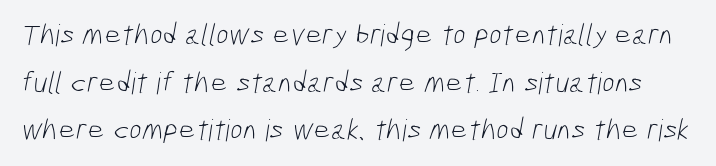
The letterforms sit shoulder to shoulder at normal distance. The strip under each line holds only bare page. The typeface has the unassuming heft of standard copy or less. The vertical gap from one line to the next is medium.
